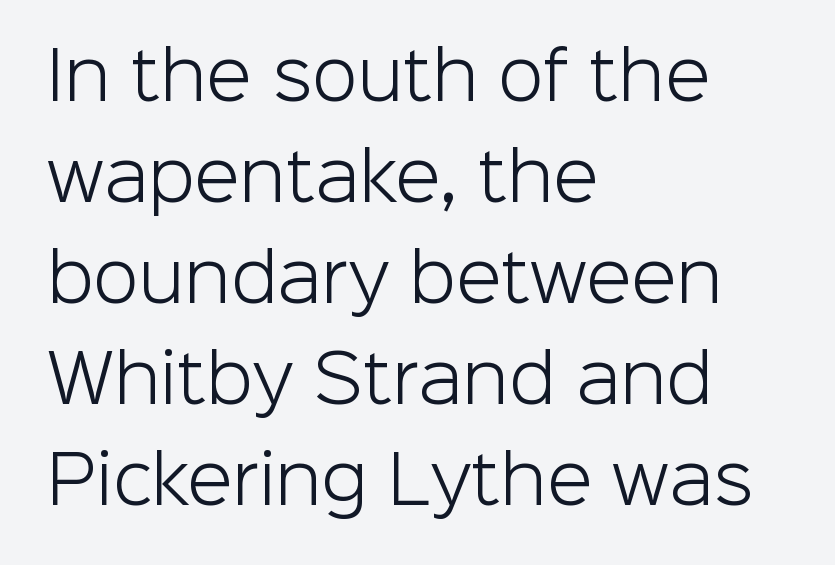
The image shows 66 px light sans-serif type, upright; set left-aligned, normal line spacing (1.53x), normal letter spacing, not underlined; low stroke contrast and a medium x-height.
